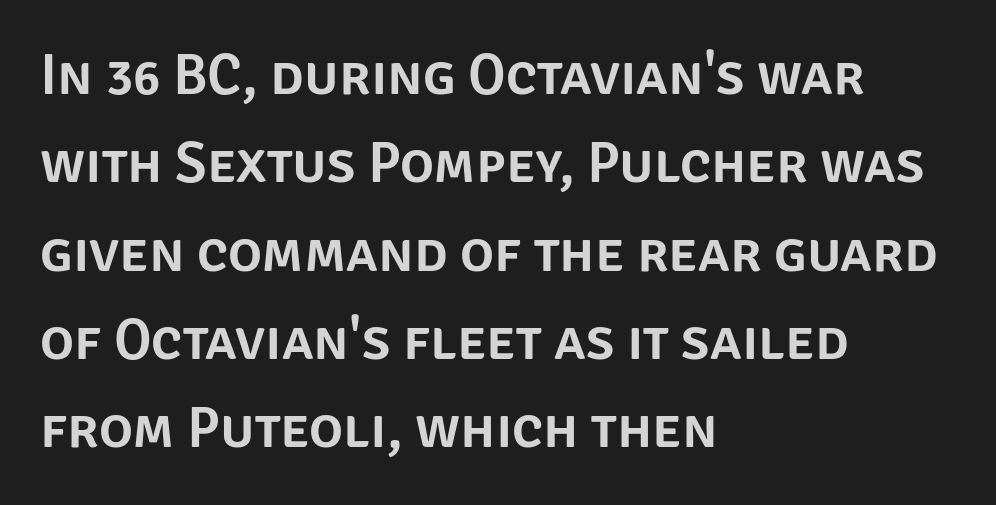
{"serif": "no", "italic": "no", "width": "normal", "stroke_contrast": "low", "x_height": "large", "monospaced": "no", "underline": "no", "align": "left", "line_spacing": "normal", "line_spacing_ratio": 1.55, "letter_spacing": "normal", "letter_spacing_em": 0.0, "glyph_px": 57}
